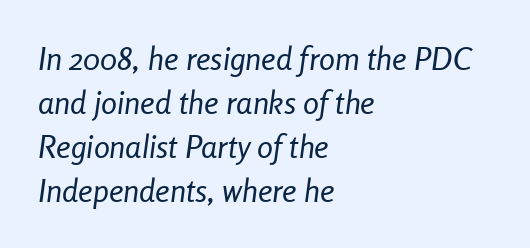
{"italic": "yes", "lean": "right", "slant_degrees": 8, "bold": "no", "weight": "regular", "width": "condensed", "stroke_contrast": "low", "x_height": "medium", "monospaced": "no", "underline": "no", "align": "left", "line_spacing": "normal", "line_spacing_ratio": 1.37, "letter_spacing": "normal", "letter_spacing_em": 0.0, "glyph_px": 32}
